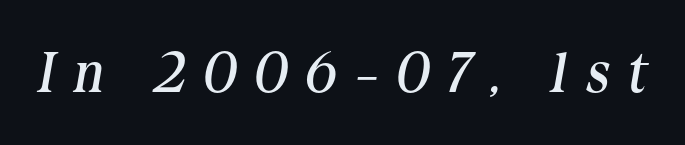
The image shows 57 px regular-weight serif type, italic (leaning right); set unusually wide letter spacing (+0.33 em), not underlined; medium stroke contrast and a medium x-height.
